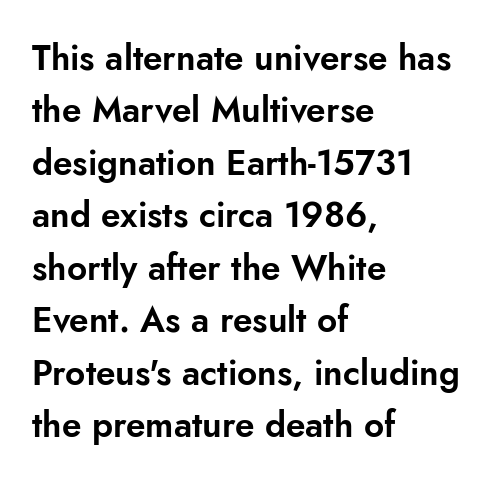
The specimen omits any rule beneath the text block's lines. The type sits square on the baseline with zero lean. There is no visible air inserted between adjacent glyphs. The ragged edge is on the right, which tells us the setting is flush left. A typesetter would call this proportional, since set widths differ per character. The rendering shows plain stroke endings on the letterforms — a sans-serif design.
